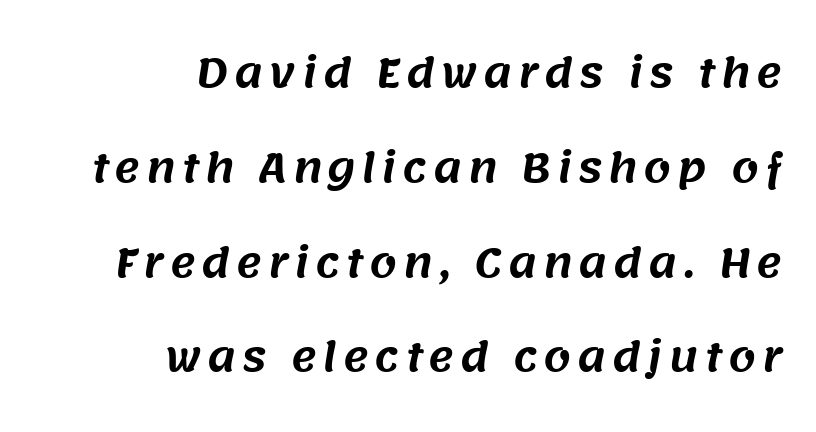
Baseline-to-baseline distance is far greater than the letter height. Typeset ragged left — the right edge is the straight one. The passage shown is not underscored anywhere. Is this a fixed-width face? No — the glyphs have proportional, varying widths. Letterform terminals end flat and unadorned throughout the passage.
